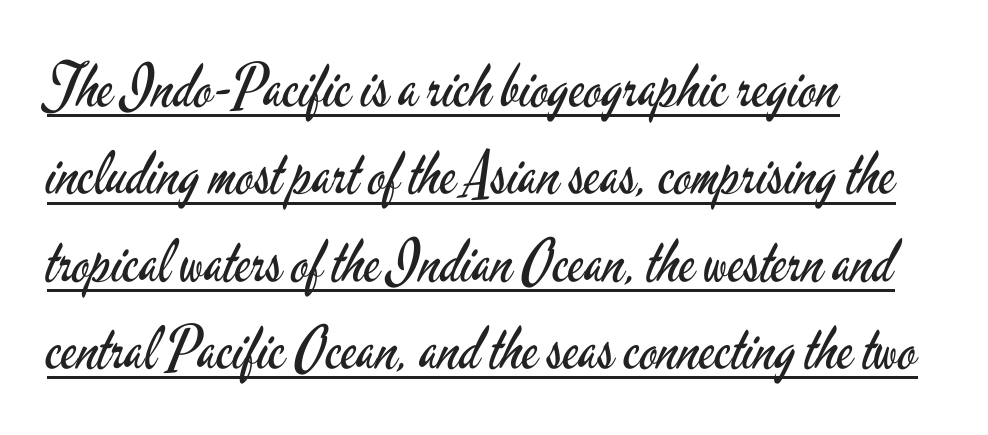
{"serif": "no", "bold": "no", "weight": "regular", "width": "condensed", "stroke_contrast": "low", "x_height": "small", "monospaced": "no", "underline": "yes", "align": "left", "line_spacing": "normal", "line_spacing_ratio": 1.48, "letter_spacing": "normal", "letter_spacing_em": 0.0, "glyph_px": 59}
